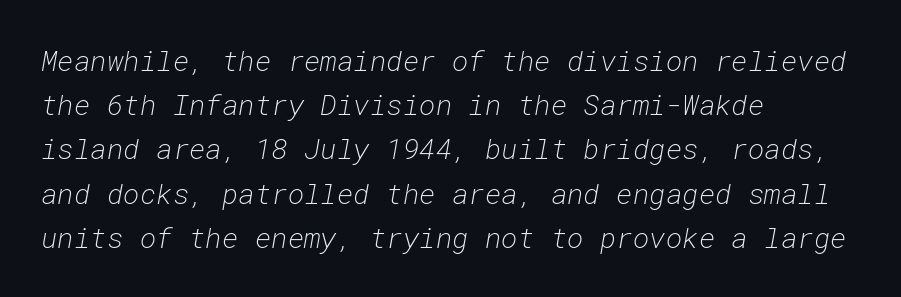
The image shows 28 px light type, italic (leaning right), monospaced; set left-aligned, normal line spacing (1.58x), normal letter spacing, not underlined; low stroke contrast and a medium x-height.
